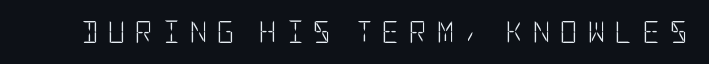
The image shows 22 px text type, upright; set unusually wide letter spacing (+0.43 em), not underlined.
